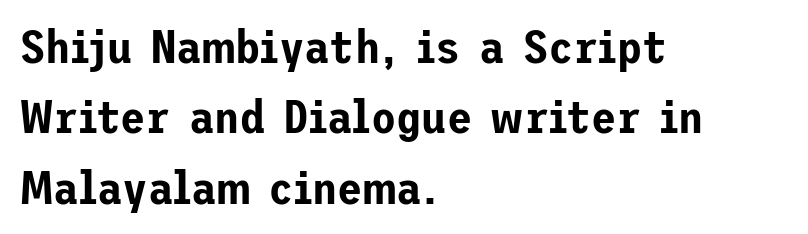
The image shows 46 px sans-serif type, upright; set left-aligned, normal line spacing (1.53x), normal letter spacing, not underlined; low stroke contrast and a medium x-height.
